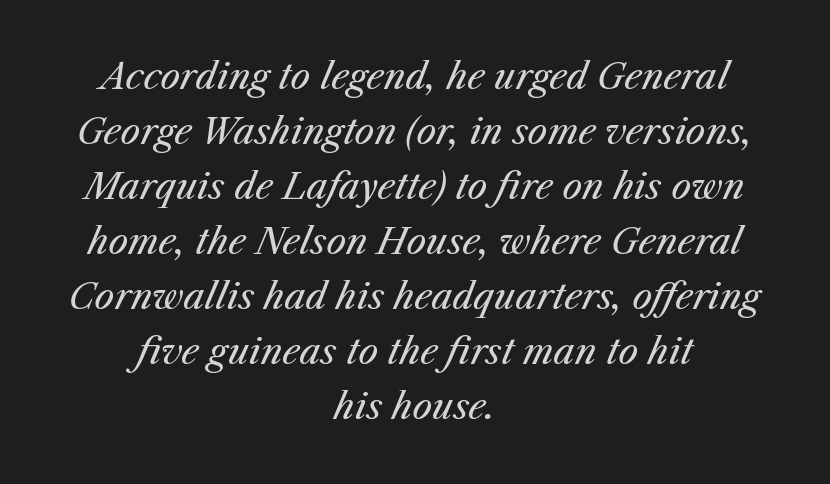
Q: Is the text bold? A: No.
Q: Is the text italic (slanted)? A: Yes, it leans right by about 25 degrees.
Q: Is the text underlined? A: No.
Q: How is the paragraph aligned? A: Centered.
Q: Is the spacing between letters normal or unusually wide? A: Normal.
Q: Is the spacing between lines tight, normal or loose? A: Normal.
Q: Width (condensed, normal, or wide)? A: Normal.
Q: Stroke contrast? A: Medium.
Q: x-height? A: Medium.
Q: Monospaced? A: No.
